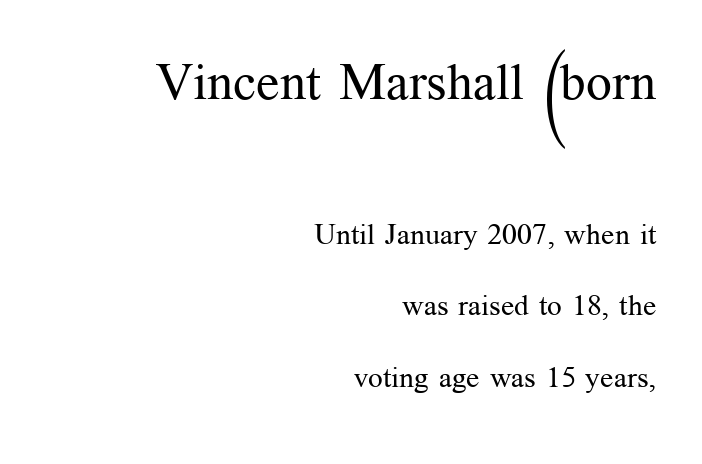
{"serif": "yes", "italic": "no", "bold": "no", "weight": "regular", "width": "normal", "stroke_contrast": "medium", "x_height": "medium", "monospaced": "no", "underline": "no", "align": "right", "line_spacing": "loose", "line_spacing_ratio": 2.47, "letter_spacing": "normal", "letter_spacing_em": 0.0, "larger_block": "first", "size_ratio": 1.76, "glyph_px": 51}
